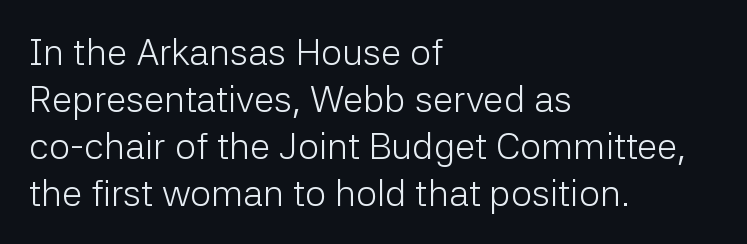
{"serif": "no", "italic": "no", "bold": "no", "weight": "light", "width": "normal", "stroke_contrast": "low", "x_height": "medium", "monospaced": "no", "underline": "no", "align": "left", "line_spacing": "normal", "line_spacing_ratio": 1.27, "letter_spacing": "normal", "letter_spacing_em": 0.0, "glyph_px": 37}
